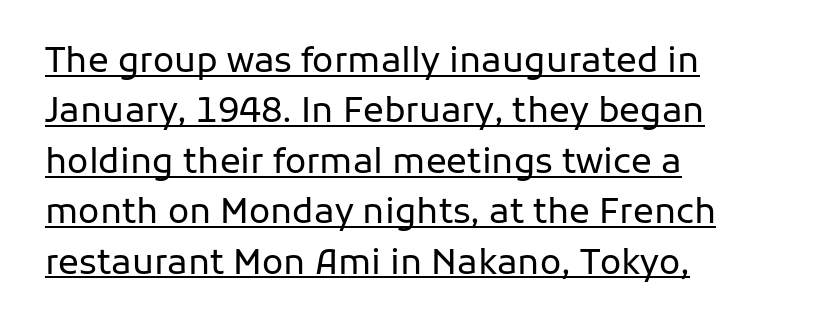
The image shows 35 px regular-weight sans-serif type, upright; set left-aligned, normal line spacing (1.44x), normal letter spacing, underlined; low stroke contrast and a medium x-height.
